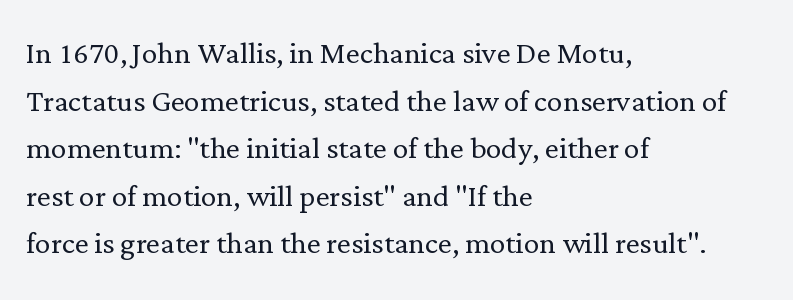
{"serif": "yes", "italic": "no", "bold": "no", "weight": "light", "width": "normal", "stroke_contrast": "low", "x_height": "medium", "monospaced": "no", "underline": "no", "align": "left", "line_spacing_ratio": 1.22, "letter_spacing": "normal", "letter_spacing_em": 0.0, "glyph_px": 39}
